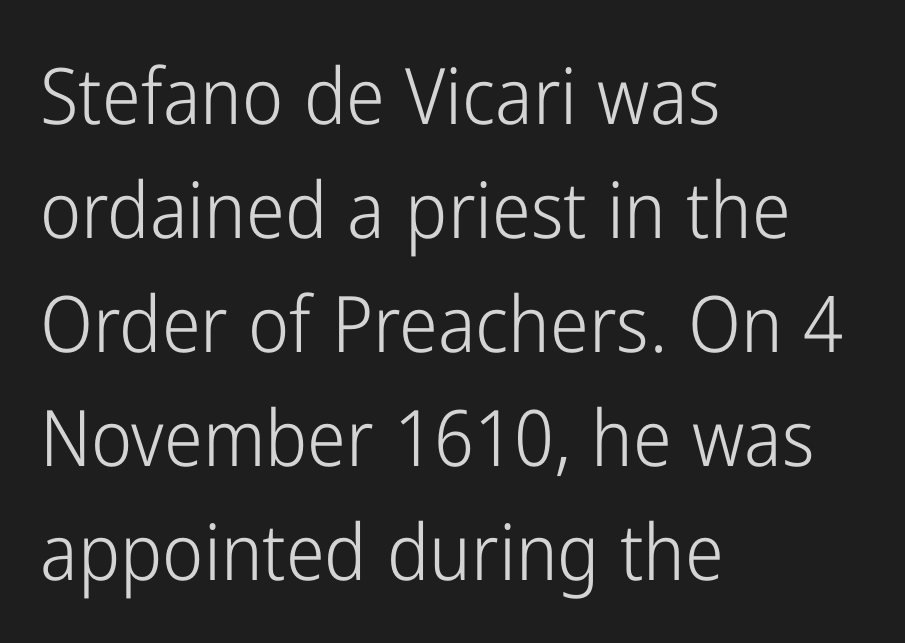
The image shows 78 px light, condensed sans-serif type, upright; set left-aligned, normal line spacing (1.46x), normal letter spacing, not underlined; low stroke contrast and a medium x-height.
